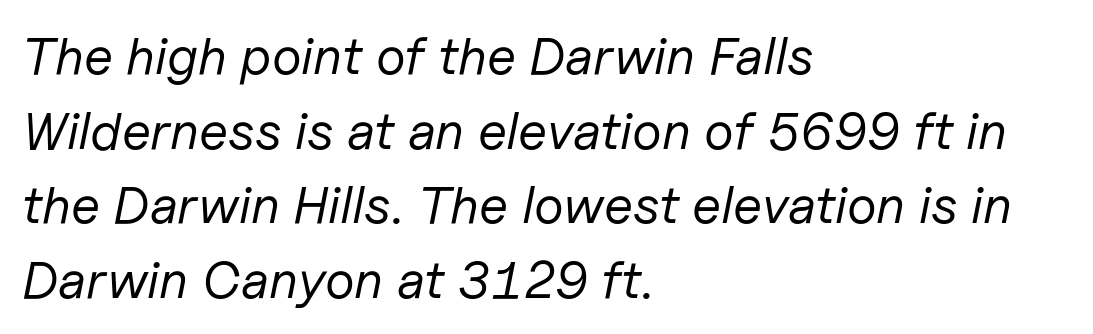
{"italic": "yes", "lean": "right", "slant_degrees": 11, "bold": "no", "weight": "regular", "width": "normal", "stroke_contrast": "low", "x_height": "medium", "monospaced": "no", "underline": "no", "align": "left", "line_spacing": "normal", "line_spacing_ratio": 1.41, "letter_spacing": "normal", "letter_spacing_em": 0.0, "glyph_px": 53}
